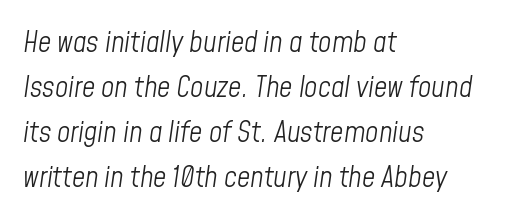
The image shows 29 px light, condensed type, italic (leaning right); set left-aligned, normal line spacing (1.55x), normal letter spacing, not underlined; low stroke contrast and a medium x-height.
